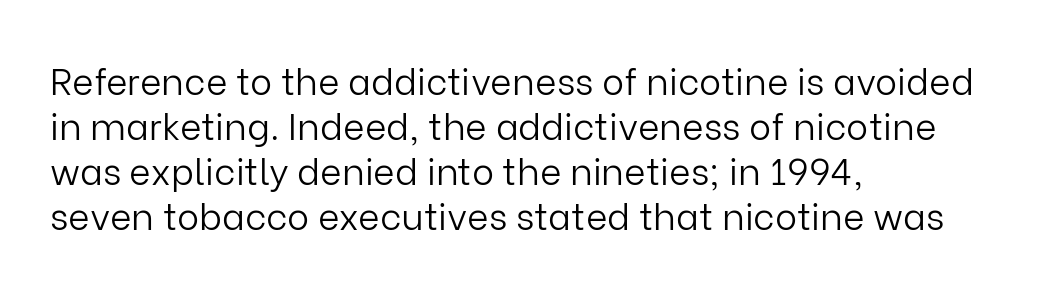
The image shows 37 px light sans-serif type, upright; set left-aligned, line spacing 1.22x, normal letter spacing, not underlined; low stroke contrast and a medium x-height.
